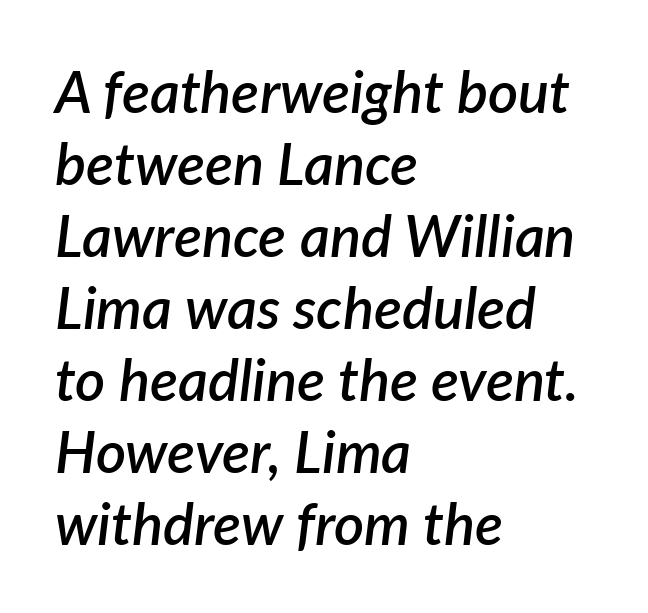
{"italic": "yes", "lean": "right", "slant_degrees": 7, "bold": "semi", "weight": "semibold", "width": "normal", "stroke_contrast": "low", "x_height": "medium", "monospaced": "no", "underline": "no", "align": "left", "line_spacing_ratio": 1.24, "letter_spacing": "normal", "letter_spacing_em": 0.0, "glyph_px": 58}
